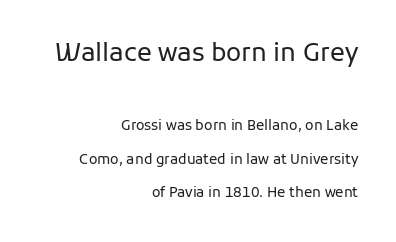
Q: Is the text bold? A: No.
Q: Is the text italic (slanted)? A: No, it is upright.
Q: Is the text underlined? A: No.
Q: How is the paragraph aligned? A: Right-aligned.
Q: Is the spacing between letters normal or unusually wide? A: Normal.
Q: Is the spacing between lines tight, normal or loose? A: Loose.
Q: Which block of text is set in a larger size, the first (top) or the second (bottom)? A: The first (top) one.
